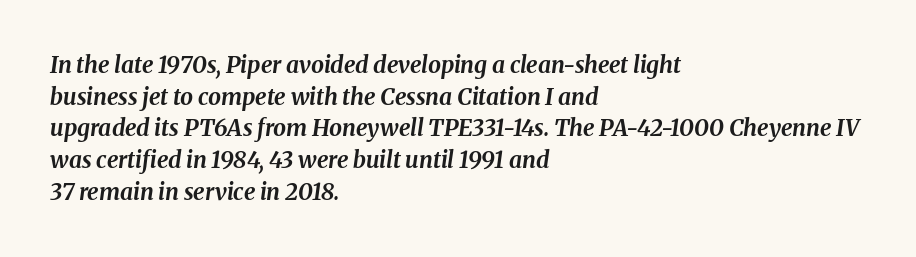
Normally led — the rows are evenly, conventionally spaced. The glyphs have the mass of a bold cut. Looking at the ascenders, they clearly lean. The lines are quadded left. Students, note that the glyphs here touch the page at normal intervals. Letters rest on an invisible, unmarked baseline.
